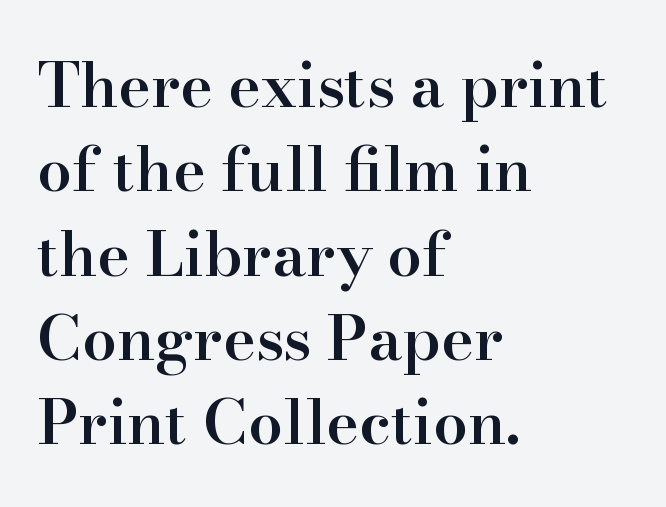
{"serif": "yes", "italic": "no", "bold": "semi", "weight": "semibold", "width": "normal", "stroke_contrast": "high", "x_height": "small", "monospaced": "no", "underline": "no", "align": "left", "line_spacing": "normal", "line_spacing_ratio": 1.36, "letter_spacing": "normal", "letter_spacing_em": 0.0, "glyph_px": 62}
